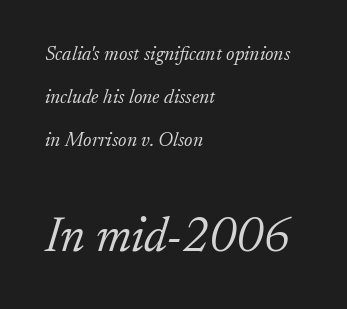
{"serif": "yes", "italic": "yes", "lean": "right", "slant_degrees": 17, "bold": "no", "weight": "light", "width": "normal", "stroke_contrast": "low", "x_height": "small", "monospaced": "no", "underline": "no", "align": "left", "line_spacing": "loose", "line_spacing_ratio": 2.16, "letter_spacing": "normal", "letter_spacing_em": 0.0, "larger_block": "second", "size_ratio": 2.45, "glyph_px": 49}
